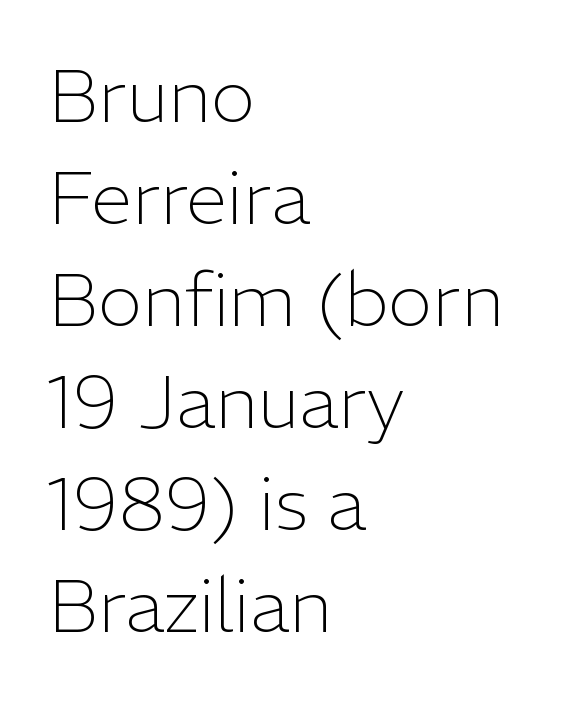
The image shows 75 px light sans-serif type, upright; set left-aligned, normal line spacing (1.36x), normal letter spacing, not underlined; low stroke contrast and a medium x-height.
